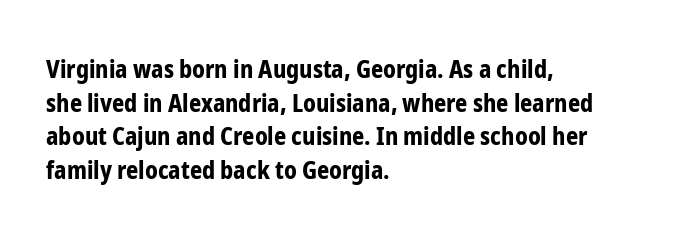
Q: Is the text bold? A: Yes.
Q: Is the text italic (slanted)? A: No, it is upright.
Q: Is the text underlined? A: No.
Q: How is the paragraph aligned? A: Left-aligned.
Q: Is the spacing between letters normal or unusually wide? A: Normal.
Q: Is the spacing between lines tight, normal or loose? A: Normal.
